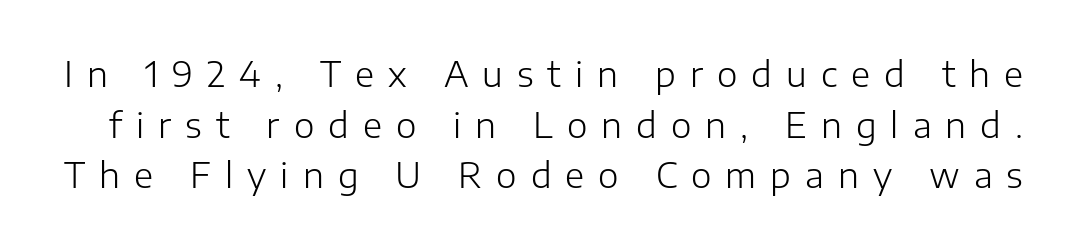
{"serif": "no", "italic": "no", "bold": "no", "weight": "light", "width": "normal", "stroke_contrast": "low", "x_height": "medium", "monospaced": "no", "underline": "no", "line_spacing": "normal", "line_spacing_ratio": 1.45, "letter_spacing": "wide", "letter_spacing_em": 0.4, "glyph_px": 35}
